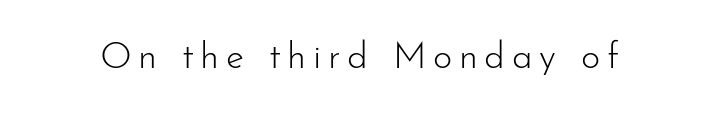
Stroke terminals: plain, sans-serif. Ordinary non-slanted type is in use. Character widths vary here, with narrow letters taking less room than wide ones. Weight: not bold — regular or lighter.
